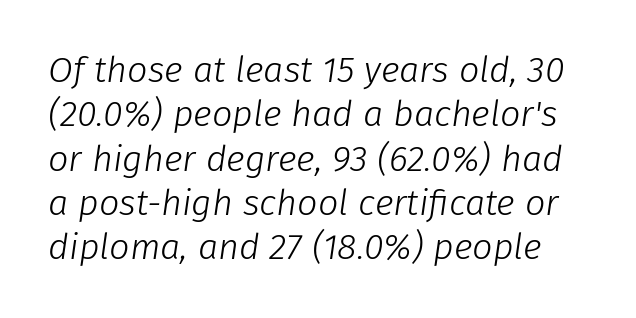
Q: Is the text bold? A: No.
Q: Is the text italic (slanted)? A: Yes, it leans right by about 8 degrees.
Q: Is the text underlined? A: No.
Q: Is the spacing between letters normal or unusually wide? A: Normal.
Q: Width (condensed, normal, or wide)? A: Normal.
Q: Stroke contrast? A: Low.
Q: x-height? A: Medium.
Q: Monospaced? A: No.
